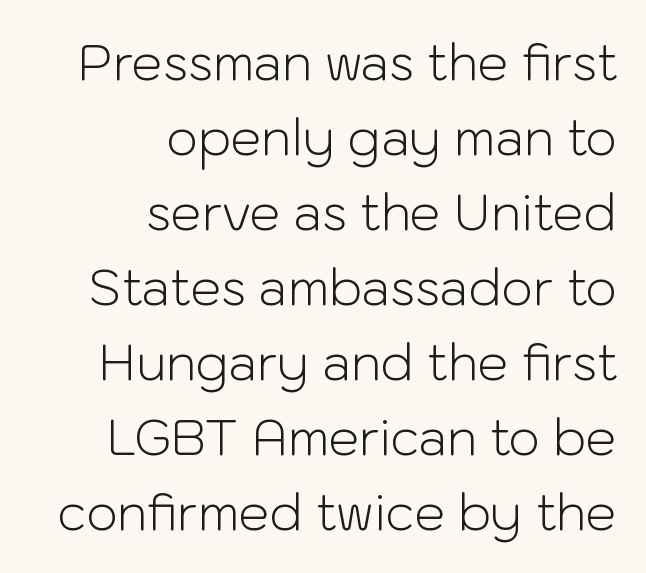
{"serif": "no", "italic": "no", "bold": "no", "weight": "light", "width": "normal", "stroke_contrast": "low", "x_height": "medium", "monospaced": "no", "underline": "no", "align": "right", "line_spacing": "normal", "line_spacing_ratio": 1.53, "letter_spacing": "normal", "letter_spacing_em": 0.0, "glyph_px": 49}
